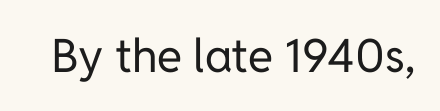
The image shows 46 px regular-weight sans-serif type, upright; set normal letter spacing, not underlined; low stroke contrast and a medium x-height.
